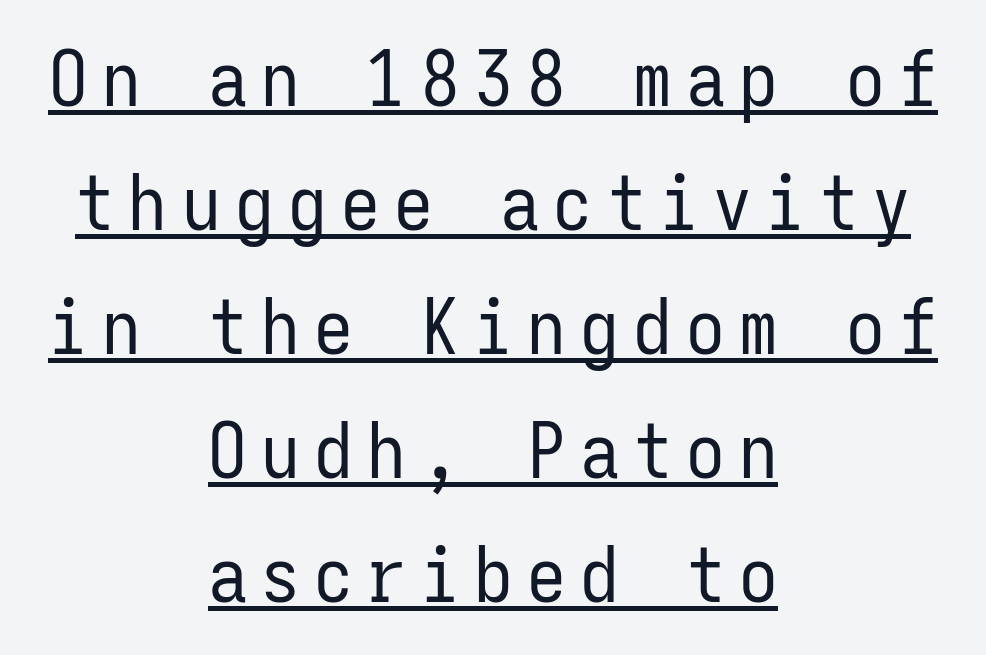
The image shows 77 px regular-weight, condensed sans-serif type, upright, monospaced; set centered, normal line spacing (1.61x), underlined; low stroke contrast and a medium x-height.
